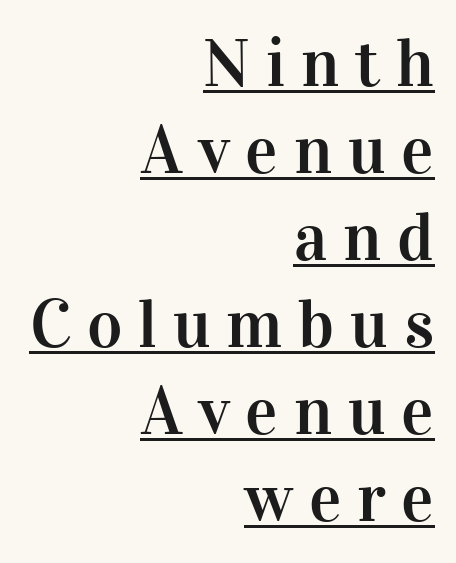
{"serif": "yes", "italic": "no", "width": "normal", "stroke_contrast": "high", "x_height": "medium", "monospaced": "no", "underline": "yes", "align": "right", "line_spacing": "normal", "line_spacing_ratio": 1.28, "letter_spacing": "wide", "letter_spacing_em": 0.23, "glyph_px": 68}
